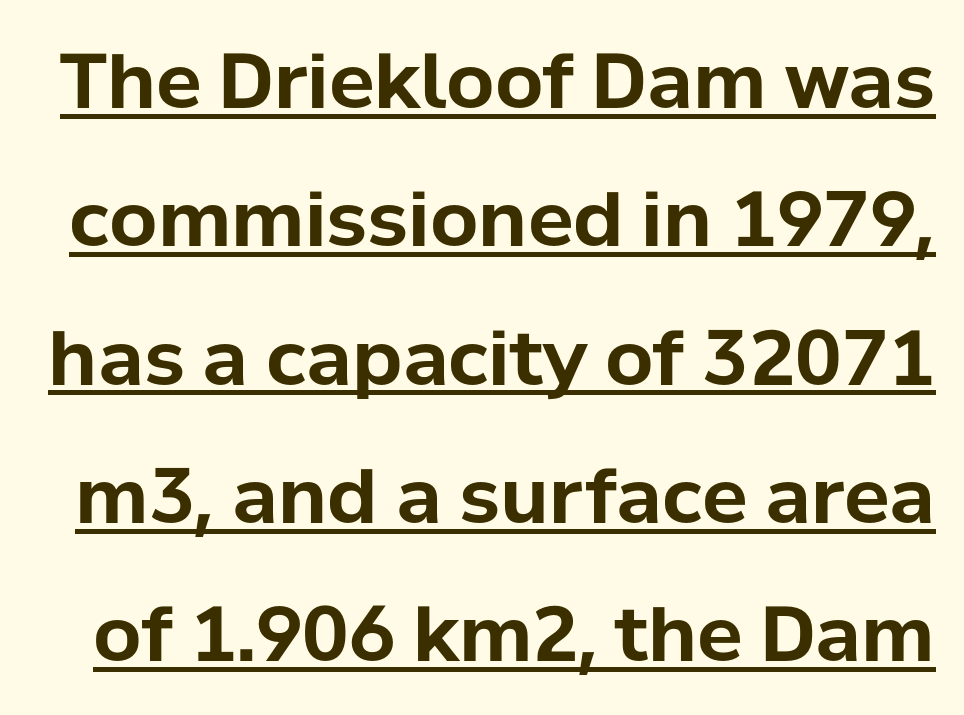
Does the weight exceed regular? Yes, all the way to bold. Between one letter and the next there's only the usual sliver of space. Proportional: the letters do not fall into vertical columns. A continuous stroke trails under the words, as in a hyperlink. In terms of posture, this sample is upright. The text was rendered using a sans face with plain stroke endings.
